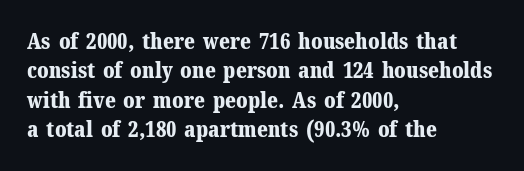
Every character sits straight up, as roman type does. Visually the block forms a straight wall on the left and a jagged coastline on the right. I'd describe the lettering as bold — thick and assertive. Unmarked baselines from the first word to the last.
